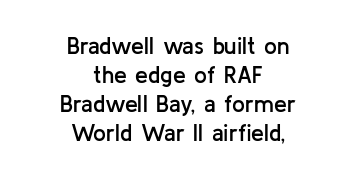
{"italic": "no", "bold": "semi", "underline": "no", "align": "center", "line_spacing": "normal", "line_spacing_ratio": 1.26, "letter_spacing": "normal", "letter_spacing_em": 0.0, "glyph_px": 23}
